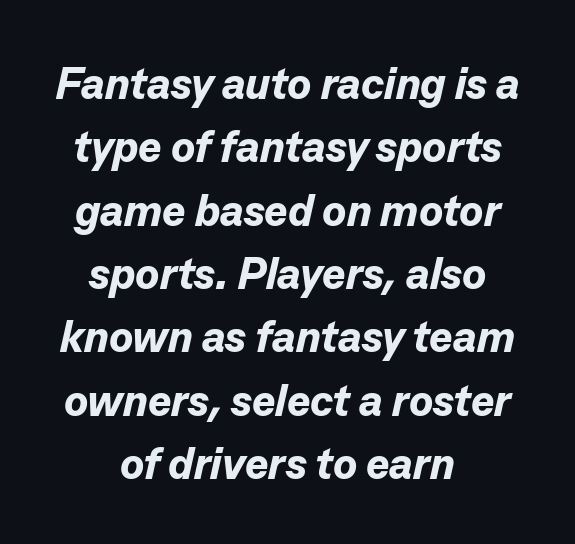
Q: Is the text bold? A: Yes.
Q: Is the text italic (slanted)? A: Yes, it leans right by about 13 degrees.
Q: Is the text underlined? A: No.
Q: How is the paragraph aligned? A: Centered.
Q: Is the spacing between letters normal or unusually wide? A: Normal.
Q: Is the spacing between lines tight, normal or loose? A: Normal.
Q: Width (condensed, normal, or wide)? A: Normal.
Q: Stroke contrast? A: Low.
Q: x-height? A: Medium.
Q: Monospaced? A: No.
